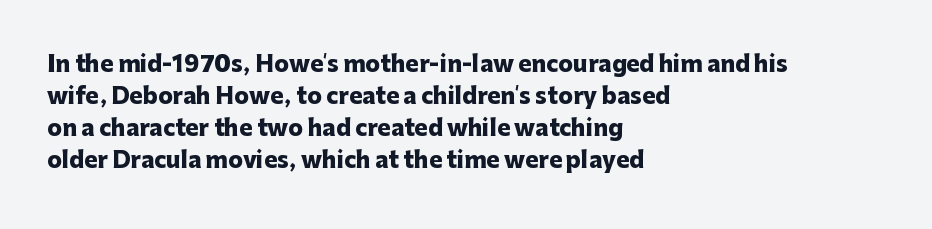
{"italic": "no", "bold": "yes", "underline": "no", "align": "left", "line_spacing": "normal", "line_spacing_ratio": 1.46, "letter_spacing": "normal", "letter_spacing_em": 0.0, "glyph_px": 22}
